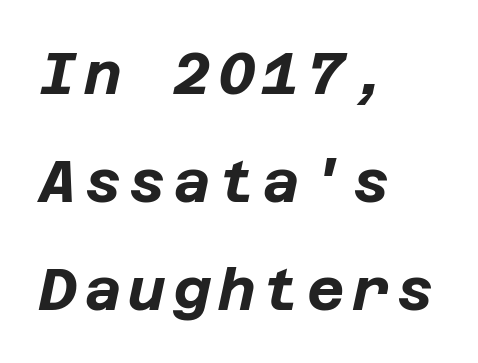
The image shows 58 px bold type, italic (leaning right); set left-aligned, line spacing 1.86x, not underlined; low stroke contrast and a large x-height.
